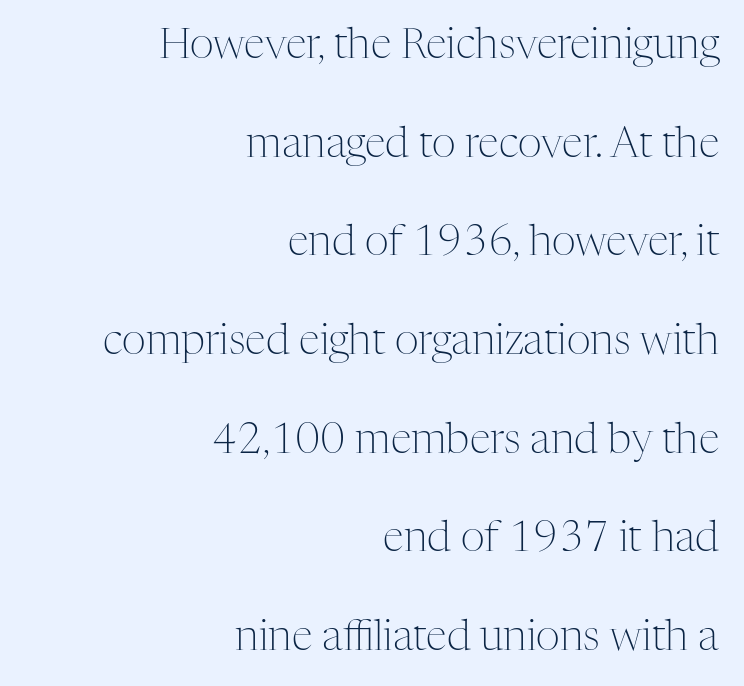
{"serif": "yes", "italic": "no", "bold": "no", "weight": "light", "width": "normal", "stroke_contrast": "medium", "x_height": "medium", "monospaced": "no", "underline": "no", "align": "right", "line_spacing": "loose", "line_spacing_ratio": 2.35, "letter_spacing": "normal", "letter_spacing_em": 0.0, "glyph_px": 42}
